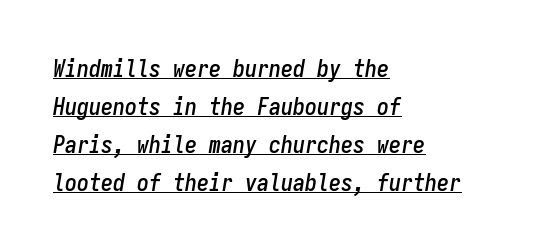
The image shows 24 px text type, italic (leaning right); set left-aligned, normal line spacing (1.58x), normal letter spacing, underlined.
